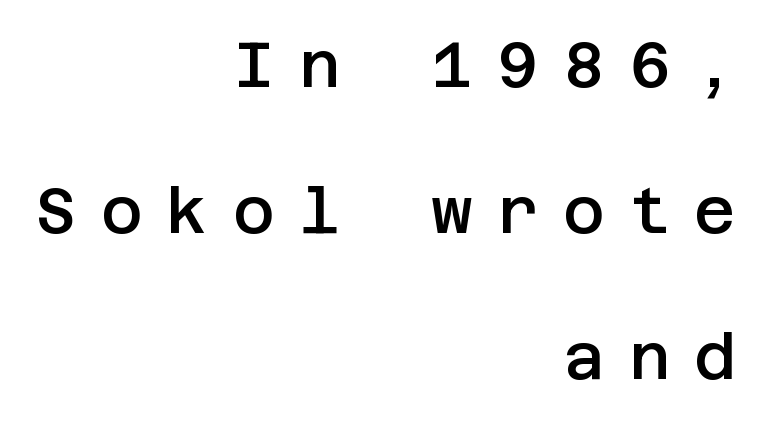
The image shows 64 px semibold sans-serif type, upright; set right-aligned, loose line spacing (2.28x), unusually wide letter spacing (+0.38 em), not underlined; low stroke contrast and a large x-height.
